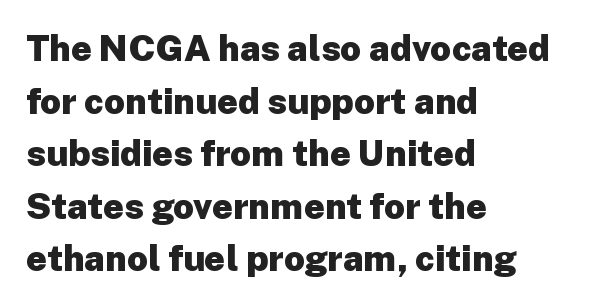
Q: Is the text bold? A: Yes.
Q: Is the text italic (slanted)? A: No, it is upright.
Q: Is the typeface a serif or a sans-serif typeface? A: Sans-serif.
Q: Is the text underlined? A: No.
Q: How is the paragraph aligned? A: Left-aligned.
Q: Is the spacing between letters normal or unusually wide? A: Normal.
Q: Is the spacing between lines tight, normal or loose? A: Normal.
Q: Width (condensed, normal, or wide)? A: Normal.
Q: Stroke contrast? A: Low.
Q: x-height? A: Medium.
Q: Monospaced? A: No.
